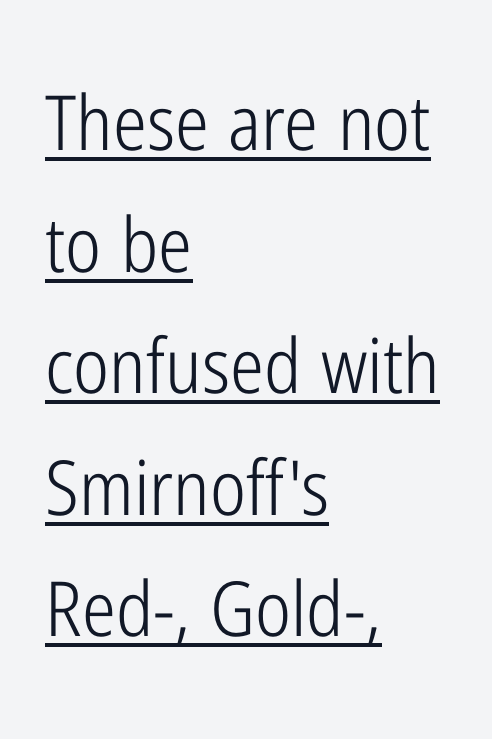
The image shows 76 px light, condensed sans-serif type, upright; set left-aligned, normal line spacing (1.6x), normal letter spacing, underlined; low stroke contrast and a medium x-height.
